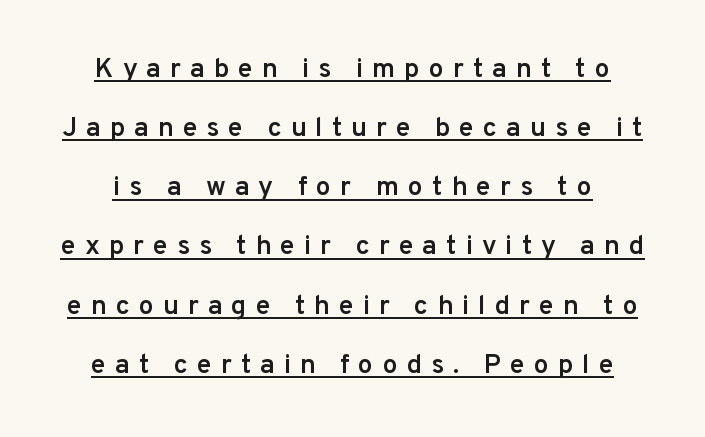
{"italic": "no", "bold": "semi", "underline": "yes", "line_spacing": "loose", "line_spacing_ratio": 2.19, "letter_spacing": "wide", "letter_spacing_em": 0.33, "glyph_px": 27}
